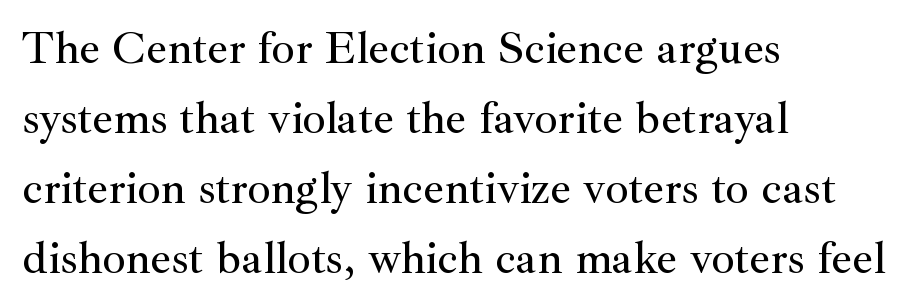
Do the characters align in a grid? No, the font is proportional. Descender tails drop into unmarked territory. The vertical gap from one line to the next is medium. Designer's note — italics off, roman on. The rendering keeps characters at their native spacing.
